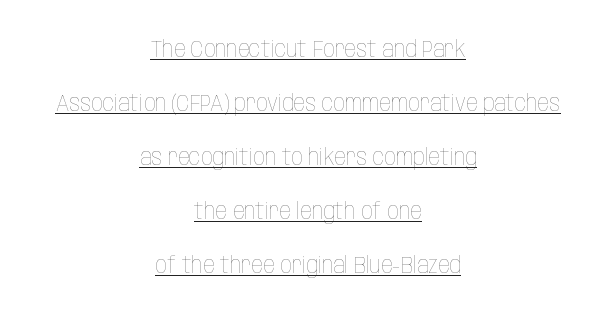
Decoration check: the copy is underlined. Is this a heavy cut? Hardly; it is regular or lighter. One-word summary of the alignment: center. Notice the wide empty band between every row — that's loose leading. The type sits square on the baseline with zero lean. The letters sit at their default tracking, neither squeezed nor spread.
